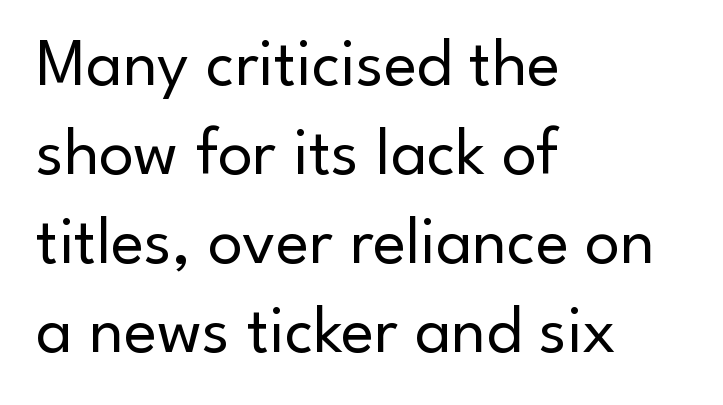
Q: Is the text bold? A: No.
Q: Is the text italic (slanted)? A: No, it is upright.
Q: Is the typeface a serif or a sans-serif typeface? A: Sans-serif.
Q: Is the text underlined? A: No.
Q: How is the paragraph aligned? A: Left-aligned.
Q: Is the spacing between letters normal or unusually wide? A: Normal.
Q: Is the spacing between lines tight, normal or loose? A: Normal.
Q: Width (condensed, normal, or wide)? A: Normal.
Q: Stroke contrast? A: Low.
Q: x-height? A: Small.
Q: Monospaced? A: No.
